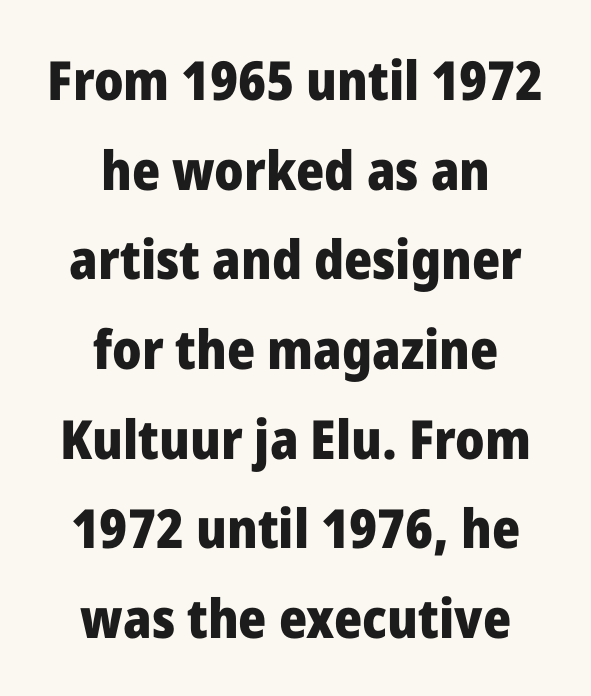
The image shows 54 px heavy sans-serif type, upright; set centered, normal line spacing (1.66x), normal letter spacing, not underlined; low stroke contrast and a medium x-height.
